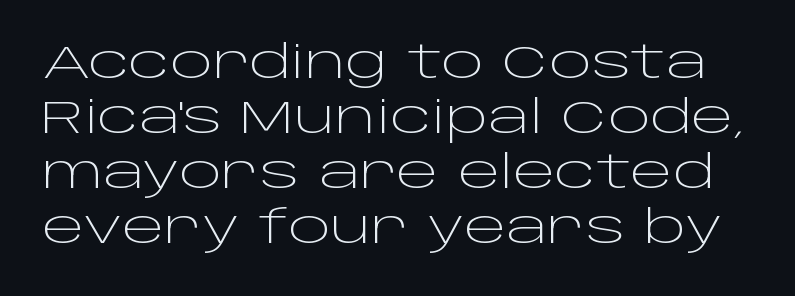
The image shows 45 px light, wide sans-serif type, upright; set line spacing 1.22x, normal letter spacing, not underlined; low stroke contrast and a large x-height.
